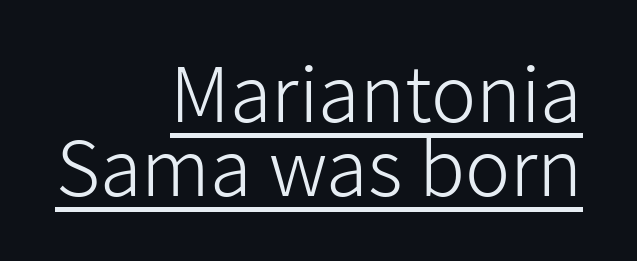
Q: Is the text bold? A: No.
Q: Is the text italic (slanted)? A: No, it is upright.
Q: Is the typeface a serif or a sans-serif typeface? A: Sans-serif.
Q: Is the text underlined? A: Yes.
Q: How is the paragraph aligned? A: Right-aligned.
Q: Is the spacing between letters normal or unusually wide? A: Normal.
Q: Is the spacing between lines tight, normal or loose? A: Tight.
Q: Width (condensed, normal, or wide)? A: Normal.
Q: Stroke contrast? A: Low.
Q: x-height? A: Medium.
Q: Monospaced? A: No.
